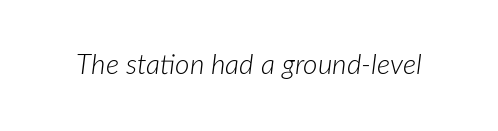
Q: Is the text bold? A: No.
Q: Is the text italic (slanted)? A: Yes, it leans right by about 7 degrees.
Q: Is the text underlined? A: No.
Q: Is the spacing between letters normal or unusually wide? A: Normal.
Q: Width (condensed, normal, or wide)? A: Normal.
Q: Stroke contrast? A: Low.
Q: x-height? A: Medium.
Q: Monospaced? A: No.
